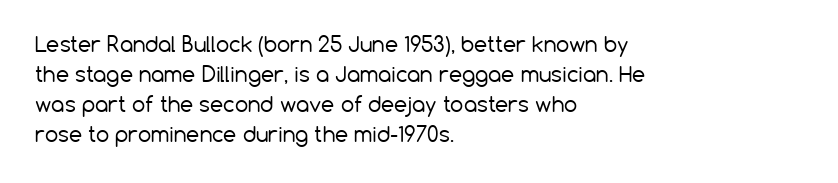
Q: Is the text bold? A: No.
Q: Is the text italic (slanted)? A: No, it is upright.
Q: Is the text underlined? A: No.
Q: How is the paragraph aligned? A: Left-aligned.
Q: Is the spacing between letters normal or unusually wide? A: Normal.
Q: Is the spacing between lines tight, normal or loose? A: Normal.
